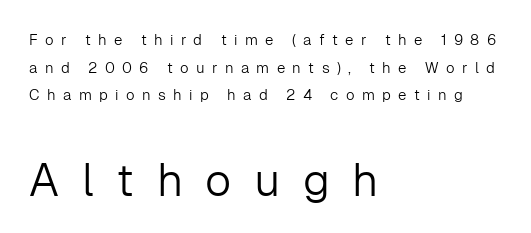
Do the letters lean? They stand straight. Letters have the restrained weight of plain body copy at most. The lines are quadded left. Compared with typical body copy, the letter spacing here is much looser. Is the lower block the larger one? Yes — the lower block carries the bigger type.
